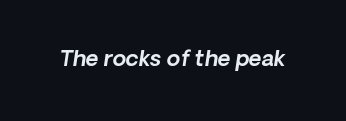
There's an unmistakable incline to the writing here. Lines of text with bare space underneath. The passage shown has conventional tracking throughout.
